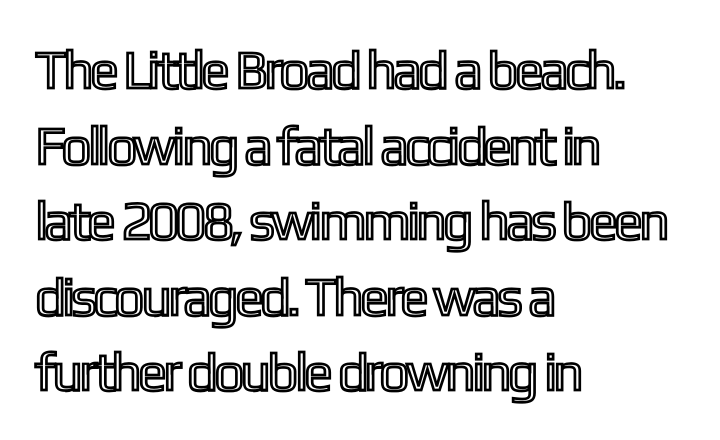
Compared with typical paragraphs, the rows here are spaced about the same. Each word holds together tightly as a unit, with standard inter-letter gaps. You could not count columns in this text — the font is proportionally spaced. Every character sits straight up, as roman type does. Line starts are locked; line ends wander.
